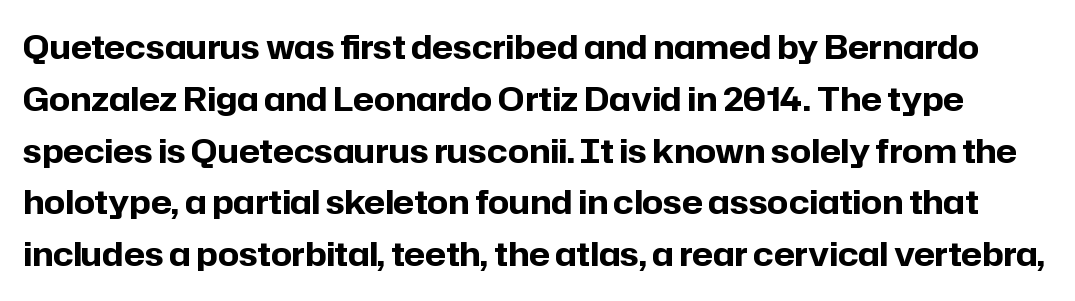
Note: no serifs on the glyphs. Regarding leading, the lines here are spaced in the standard way. The passage shown is not underscored anywhere. Do the characters align in a grid? No, the font is proportional.
